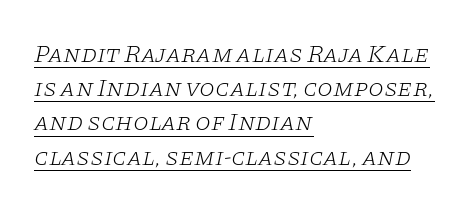
The image shows 25 px text type, italic (leaning right); set left-aligned, normal line spacing (1.37x), normal letter spacing, underlined.
